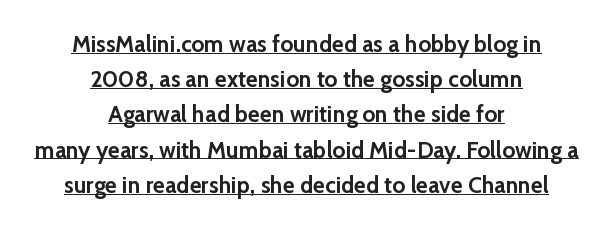
{"italic": "no", "bold": "yes", "underline": "yes", "align": "center", "line_spacing": "normal", "line_spacing_ratio": 1.53, "letter_spacing": "normal", "letter_spacing_em": 0.0, "glyph_px": 23}
